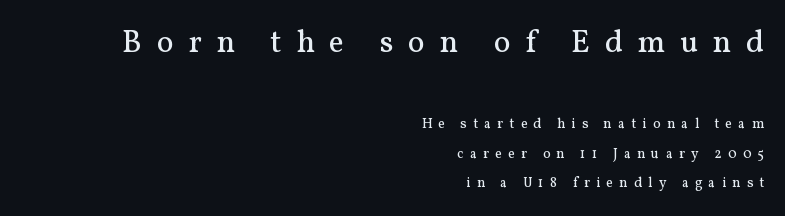
The image shows 32 px regular-weight serif type, upright; set right-aligned, loose line spacing (2.11x), unusually wide letter spacing (+0.45 em), not underlined; the first (top) block is 2.29x larger; medium stroke contrast and a medium x-height.
